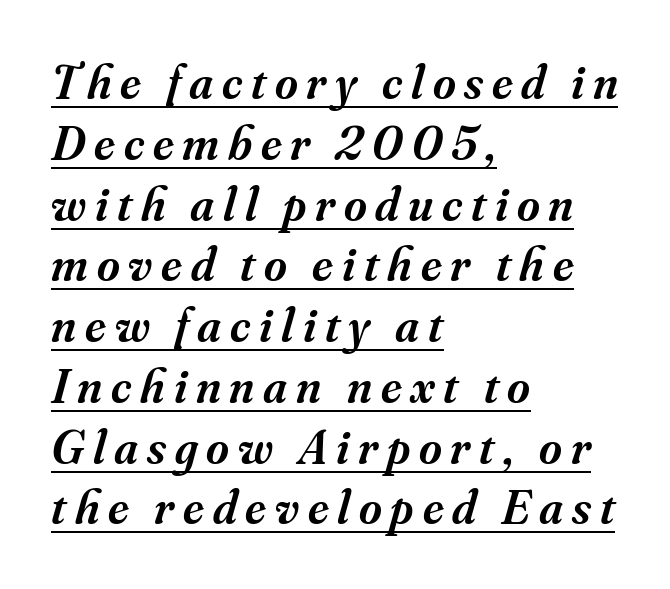
Q: Is the text bold? A: Semi-bold.
Q: Is the text italic (slanted)? A: Yes, it leans right by about 16 degrees.
Q: Is the typeface a serif or a sans-serif typeface? A: Serif.
Q: Is the text underlined? A: Yes.
Q: How is the paragraph aligned? A: Left-aligned.
Q: Width (condensed, normal, or wide)? A: Normal.
Q: Stroke contrast? A: Medium.
Q: x-height? A: Small.
Q: Monospaced? A: No.
